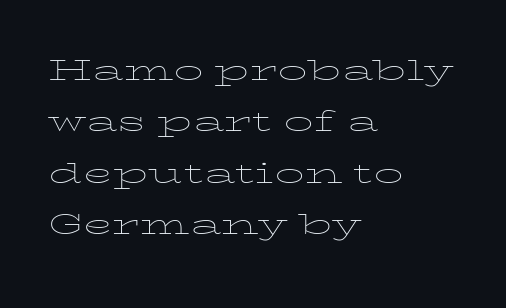
The image shows 39 px thin, wide type, upright; set left-aligned, normal line spacing (1.32x), normal letter spacing, not underlined; low stroke contrast and a medium x-height.
